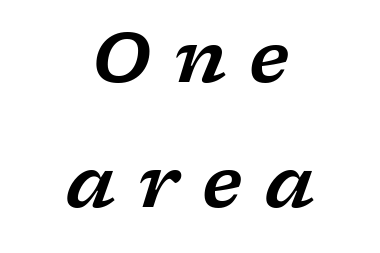
{"serif": "yes", "italic": "yes", "lean": "right", "slant_degrees": 17, "width": "wide", "stroke_contrast": "low", "x_height": "medium", "monospaced": "no", "underline": "no", "align": "center", "line_spacing_ratio": 1.79, "letter_spacing": "wide", "letter_spacing_em": 0.33, "glyph_px": 70}
